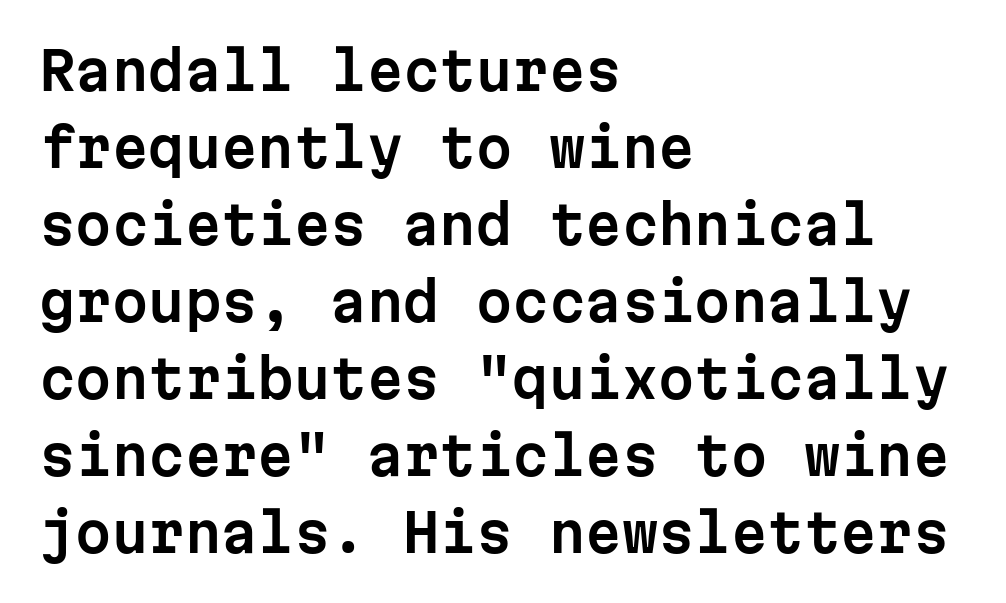
The image shows 52 px sans-serif type, upright, monospaced; set left-aligned, normal line spacing (1.48x), normal letter spacing, not underlined; low stroke contrast and a medium x-height.
